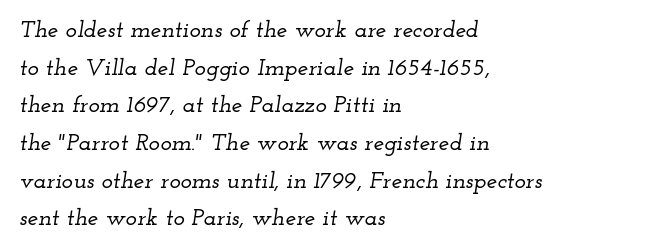
The image shows 24 px text type, italic (leaning right); set left-aligned, normal line spacing (1.57x), normal letter spacing, not underlined.
